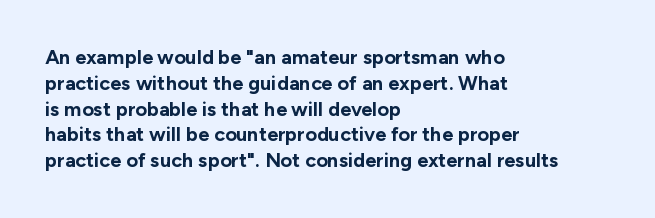
The image shows 20 px bold type, upright; set left-aligned, normal line spacing (1.29x), normal letter spacing, not underlined.
